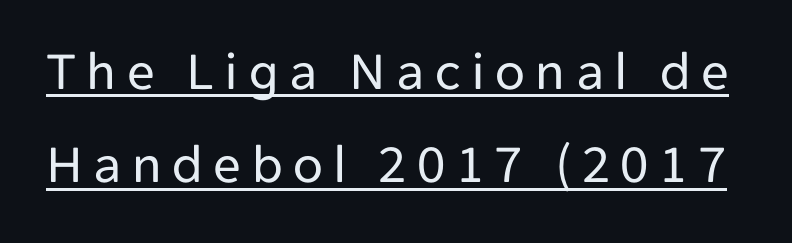
{"serif": "no", "italic": "no", "bold": "no", "weight": "regular", "width": "normal", "stroke_contrast": "low", "x_height": "medium", "monospaced": "no", "underline": "yes", "line_spacing": "normal", "line_spacing_ratio": 1.7, "glyph_px": 55}
